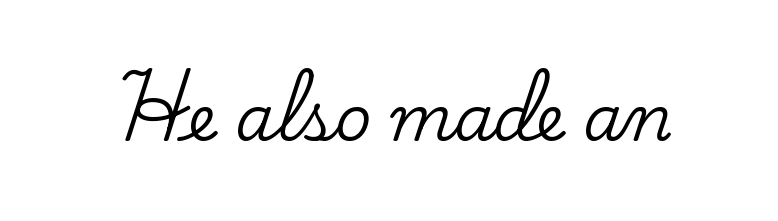
Q: Is the text italic (slanted)? A: Yes.
Q: Is the typeface a serif or a sans-serif typeface? A: Serif.
Q: Is the text underlined? A: No.
Q: Is the spacing between letters normal or unusually wide? A: Normal.
Q: Width (condensed, normal, or wide)? A: Normal.
Q: Stroke contrast? A: Low.
Q: x-height? A: Small.
Q: Monospaced? A: No.
